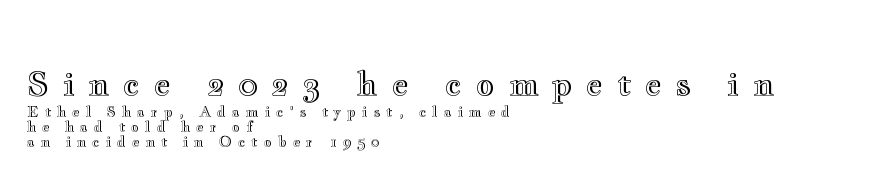
Q: Is the text italic (slanted)? A: No, it is upright.
Q: Is the text underlined? A: No.
Q: How is the paragraph aligned? A: Left-aligned.
Q: Is the spacing between letters normal or unusually wide? A: Unusually wide.
Q: Is the spacing between lines tight, normal or loose? A: Tight.
Q: Which block of text is set in a larger size, the first (top) or the second (bottom)? A: The first (top) one.
Q: Width (condensed, normal, or wide)? A: Wide.
Q: x-height? A: Small.
Q: Monospaced? A: No.
